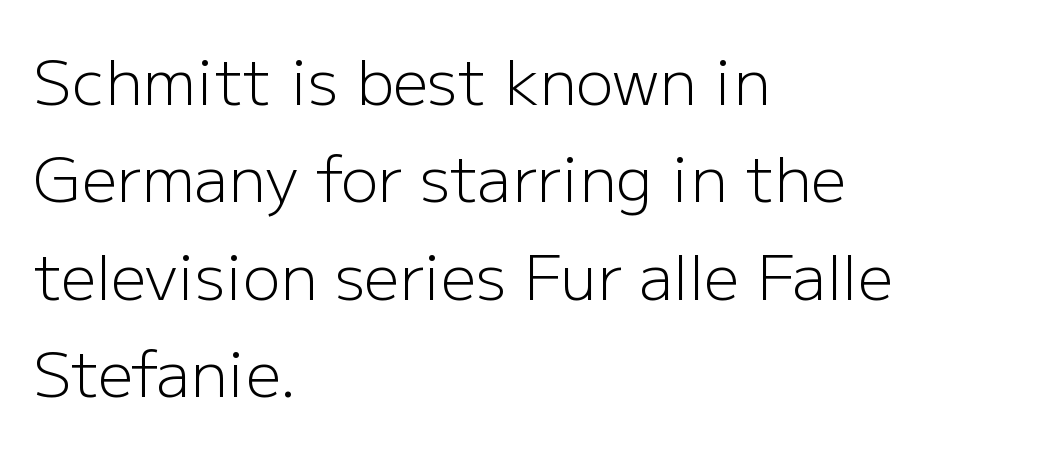
The image shows 62 px light sans-serif type, upright; set left-aligned, normal line spacing (1.57x), normal letter spacing, not underlined; low stroke contrast and a medium x-height.
